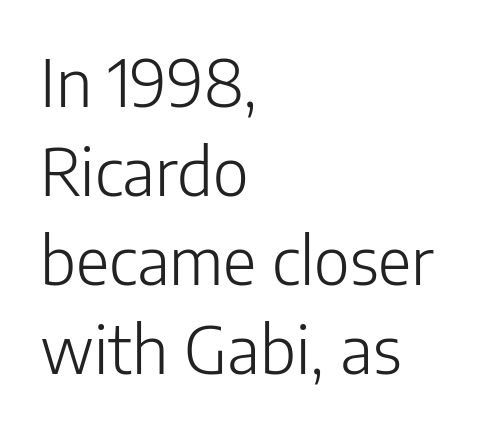
Q: Is the text bold? A: No.
Q: Is the text italic (slanted)? A: No, it is upright.
Q: Is the typeface a serif or a sans-serif typeface? A: Sans-serif.
Q: Is the text underlined? A: No.
Q: How is the paragraph aligned? A: Left-aligned.
Q: Is the spacing between letters normal or unusually wide? A: Normal.
Q: Is the spacing between lines tight, normal or loose? A: Normal.
Q: Width (condensed, normal, or wide)? A: Normal.
Q: Stroke contrast? A: Low.
Q: x-height? A: Medium.
Q: Monospaced? A: No.
